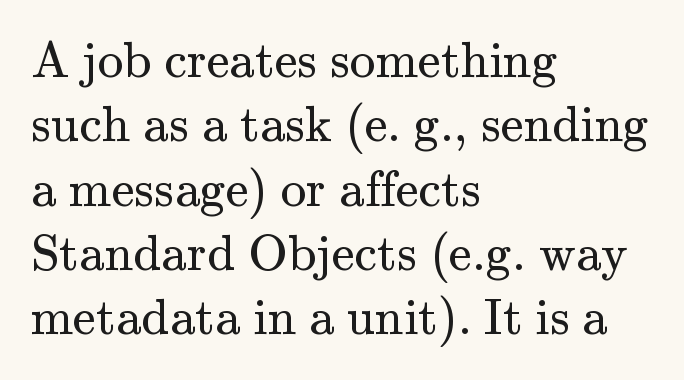
The image shows 51 px regular-weight serif type, upright; set left-aligned, normal line spacing (1.26x), normal letter spacing, not underlined; medium stroke contrast and a small x-height.
